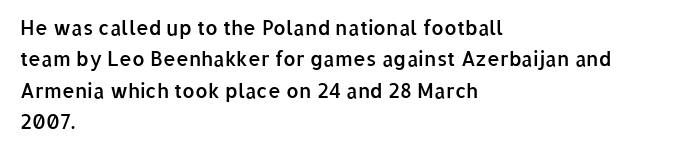
The characters look somewhat weighty, a semibold short of true bold. The passage shown is not underscored anywhere. Tall strokes in this sample are plumb rather than angled. Observe the ordinary spacing: letters are neighbours, not strangers.
